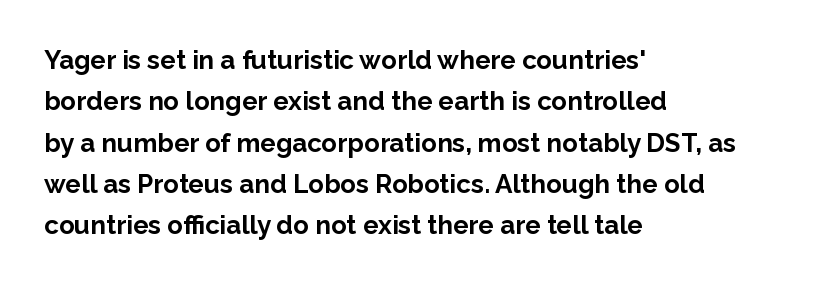
Q: Is the text bold? A: Yes.
Q: Is the text italic (slanted)? A: No, it is upright.
Q: Is the text underlined? A: No.
Q: How is the paragraph aligned? A: Left-aligned.
Q: Is the spacing between letters normal or unusually wide? A: Normal.
Q: Is the spacing between lines tight, normal or loose? A: Normal.
